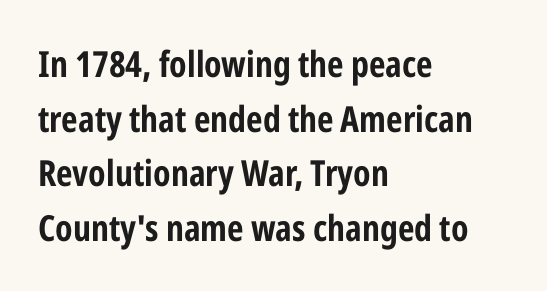
The sample has been set heavy, in full bold. Vertical spacing — default. Observe the absence of serifs on each vertical stroke in this sample. Left-aligned paragraph, ragged on the right. A bare baseline throughout the passage.
